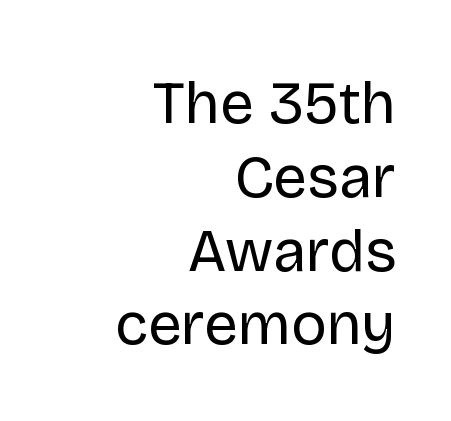
Q: Is the text bold? A: No.
Q: Is the text italic (slanted)? A: No, it is upright.
Q: Is the typeface a serif or a sans-serif typeface? A: Sans-serif.
Q: Is the text underlined? A: No.
Q: How is the paragraph aligned? A: Right-aligned.
Q: Is the spacing between letters normal or unusually wide? A: Normal.
Q: Width (condensed, normal, or wide)? A: Normal.
Q: Stroke contrast? A: Low.
Q: x-height? A: Large.
Q: Monospaced? A: No.
